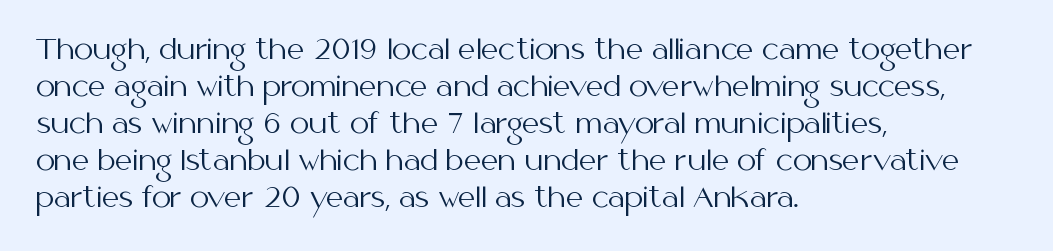
The image shows 27 px text type, upright; set left-aligned, normal line spacing (1.37x), normal letter spacing, not underlined.
